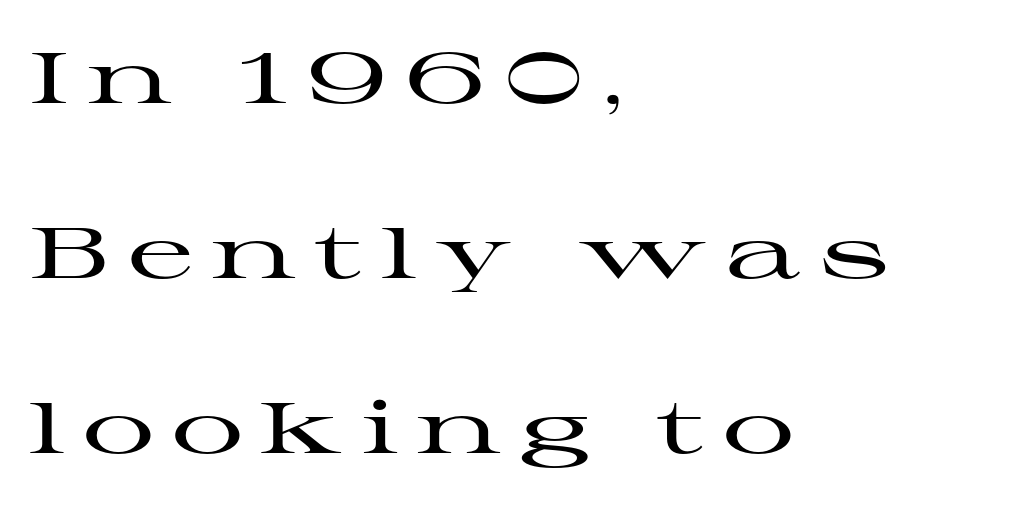
{"serif": "yes", "italic": "no", "width": "wide", "stroke_contrast": "high", "x_height": "medium", "monospaced": "no", "underline": "no", "align": "left", "line_spacing": "loose", "line_spacing_ratio": 2.43, "letter_spacing": "wide", "letter_spacing_em": 0.25, "glyph_px": 72}
